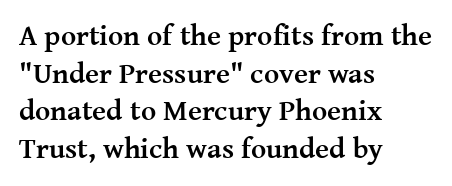
Q: Is the text bold? A: Yes.
Q: Is the text italic (slanted)? A: No, it is upright.
Q: Is the typeface a serif or a sans-serif typeface? A: Serif.
Q: Is the text underlined? A: No.
Q: How is the paragraph aligned? A: Left-aligned.
Q: Is the spacing between letters normal or unusually wide? A: Normal.
Q: Is the spacing between lines tight, normal or loose? A: Normal.
Q: Width (condensed, normal, or wide)? A: Normal.
Q: Stroke contrast? A: Medium.
Q: x-height? A: Medium.
Q: Monospaced? A: No.
